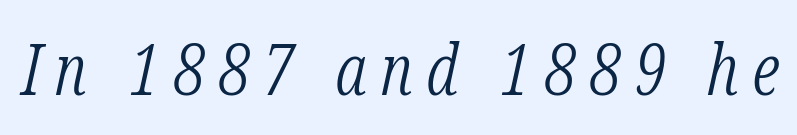
The image shows 72 px light, condensed serif type, italic (leaning right); set not underlined; low stroke contrast and a medium x-height.
